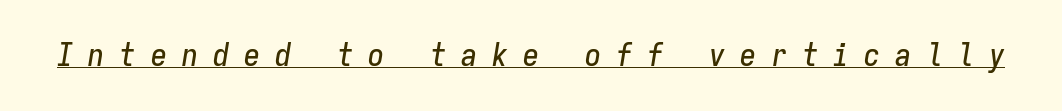
Monospaced: the letters line up in strict vertical columns. This is oblique type, the kind used for emphasis or titles. A continuous stroke trails under the words, as in a hyperlink. Spacing between characters has been opened up far beyond the box default.
